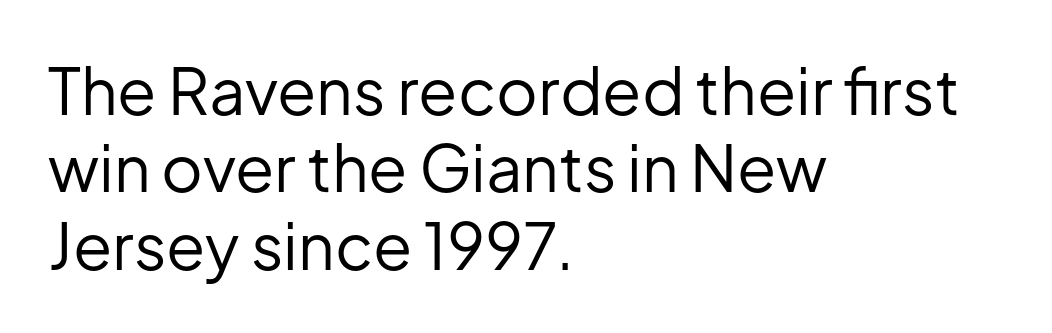
{"serif": "no", "italic": "no", "bold": "no", "weight": "regular", "width": "normal", "stroke_contrast": "low", "x_height": "medium", "monospaced": "no", "underline": "no", "align": "left", "line_spacing_ratio": 1.21, "letter_spacing": "normal", "letter_spacing_em": 0.0, "glyph_px": 64}
